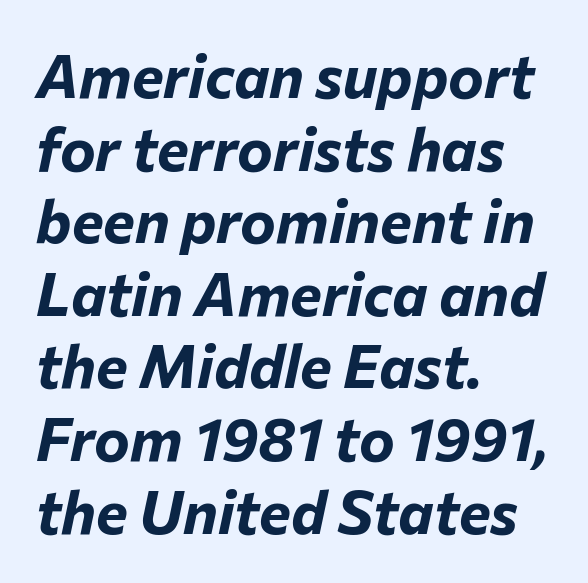
Q: Is the text bold? A: Yes.
Q: Is the text italic (slanted)? A: Yes, it leans right by about 12 degrees.
Q: Is the text underlined? A: No.
Q: How is the paragraph aligned? A: Left-aligned.
Q: Is the spacing between letters normal or unusually wide? A: Normal.
Q: Width (condensed, normal, or wide)? A: Normal.
Q: Stroke contrast? A: Low.
Q: x-height? A: Medium.
Q: Monospaced? A: No.
